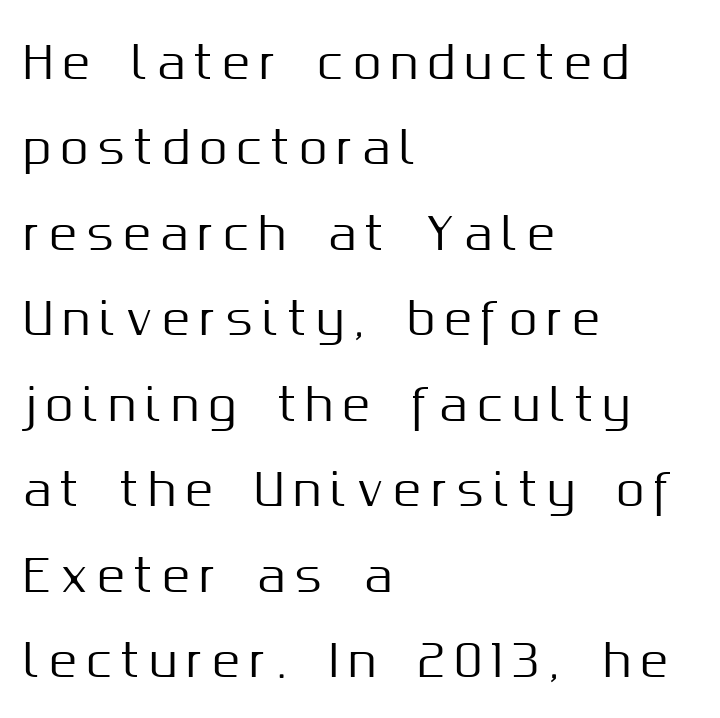
The image shows 45 px sans-serif type, upright; set left-aligned, loose line spacing (1.9x), unusually wide letter spacing (+0.22 em), not underlined; medium stroke contrast and a medium x-height.
